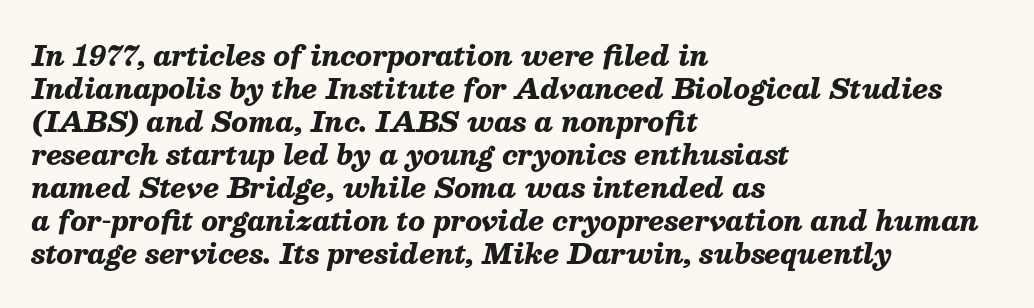
Caption: bold face, heavy strokes. There is no visible air inserted between adjacent glyphs. Each row of text sits above clean, open space. Rendered with sloped, italic letterforms. Caption: multi-line text, flush left, ragged right.
